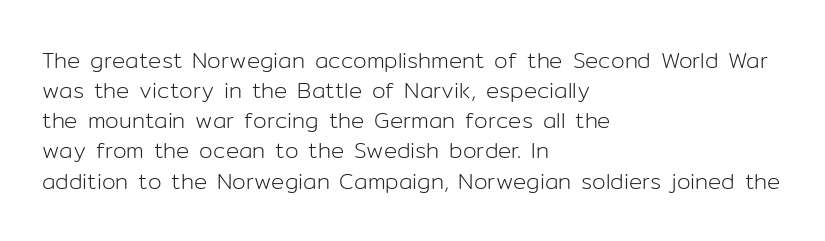
The image shows 22 px text type, upright; set left-aligned, normal line spacing (1.37x), normal letter spacing, not underlined.
